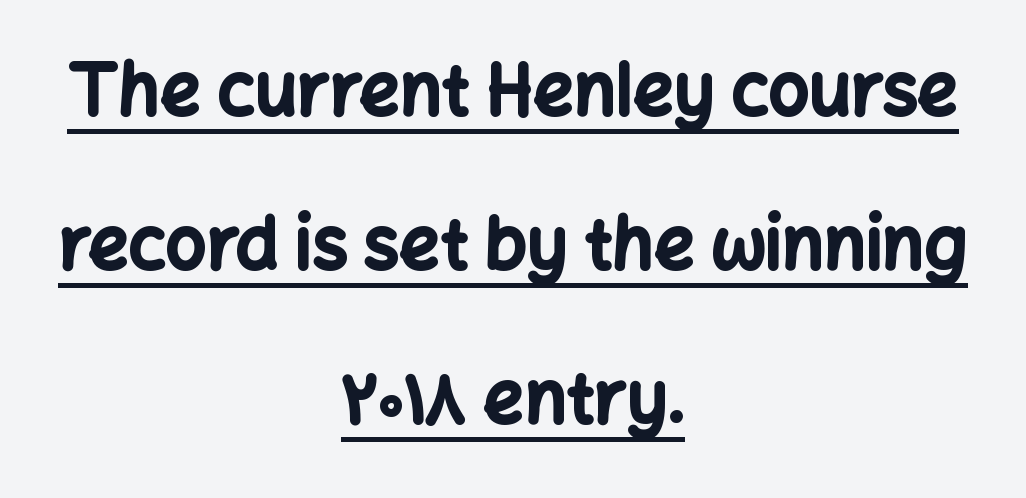
{"serif": "no", "italic": "no", "bold": "yes", "weight": "bold", "width": "normal", "stroke_contrast": "low", "x_height": "medium", "monospaced": "no", "underline": "yes", "align": "center", "line_spacing": "loose", "line_spacing_ratio": 2.17, "letter_spacing": "normal", "letter_spacing_em": 0.0, "glyph_px": 71}
